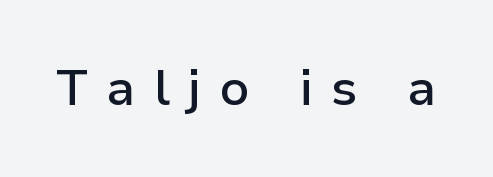
The image shows 50 px semibold sans-serif type, upright; set unusually wide letter spacing (+0.36 em), not underlined; low stroke contrast and a medium x-height.
